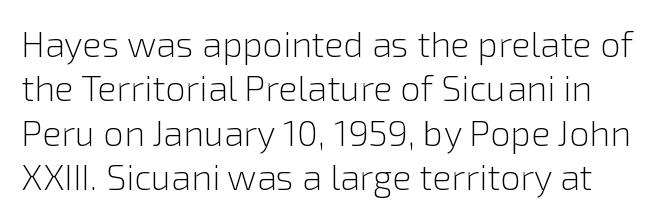
{"serif": "no", "italic": "no", "bold": "no", "weight": "light", "width": "normal", "stroke_contrast": "low", "x_height": "medium", "monospaced": "no", "underline": "no", "line_spacing_ratio": 1.23, "letter_spacing": "normal", "letter_spacing_em": 0.0, "glyph_px": 36}
